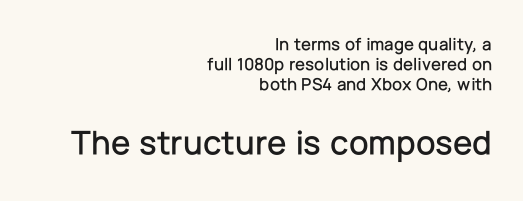
The type sits square on the baseline with zero lean. This sample trades vertical openness for compactness between lines. I'd call this a sans setting — the letters go barefoot. You get the small type first, then a jump to larger type. This sample has the flowing, uneven cadence of proportional lettering.
